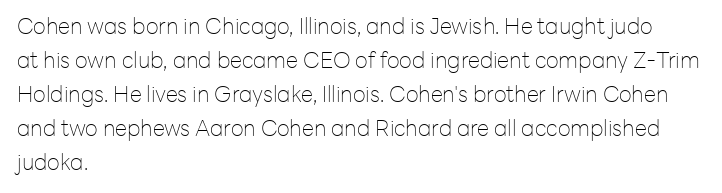
These lines stack with their left ends in a neat column. Any mark beneath the type? The region is blank. Short note: letters normally spaced. The type sits square on the baseline with zero lean.
